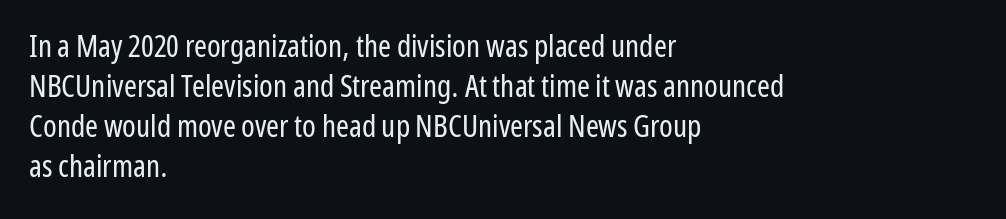
The image shows 31 px regular-weight, condensed sans-serif type, upright; set left-aligned, normal line spacing (1.29x), normal letter spacing, not underlined; low stroke contrast and a medium x-height.
